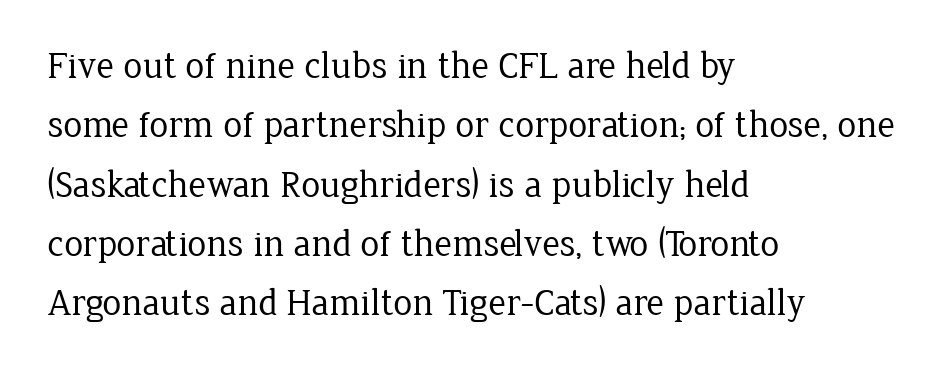
These lines keep a tight, regular rhythm from letter to letter. This rendering employs a face with finishing strokes, i.e., a serif. The rows are spaced the way most documents space them. The text block is weighted toward the left margin, trailing off unevenly rightward.
